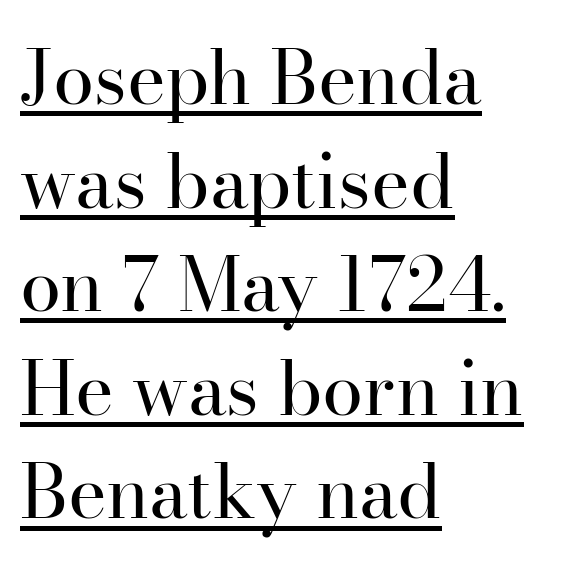
Has an underline been added? It has. No italicization has been applied; the sample stays upright. Is the type heavy? It reads as light-to-regular instead. The block of text has a typical density, with ordinary space between rows. The letters sit at their default tracking, neither squeezed nor spread. A typesetter would call this proportional, since set widths differ per character.
